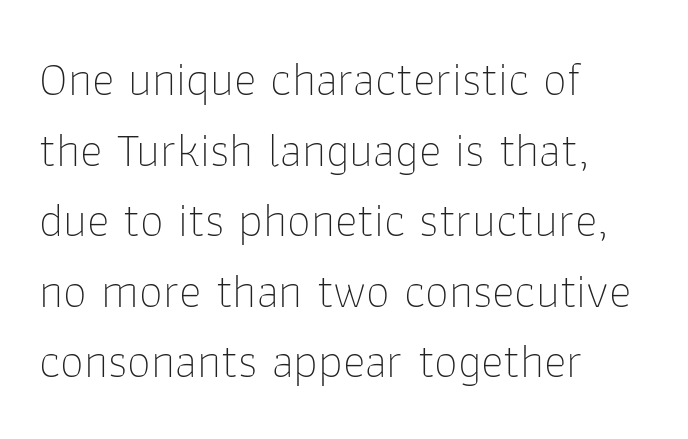
The image shows 48 px thin sans-serif type, upright; set left-aligned, normal line spacing (1.47x), normal letter spacing, not underlined; low stroke contrast and a medium x-height.
